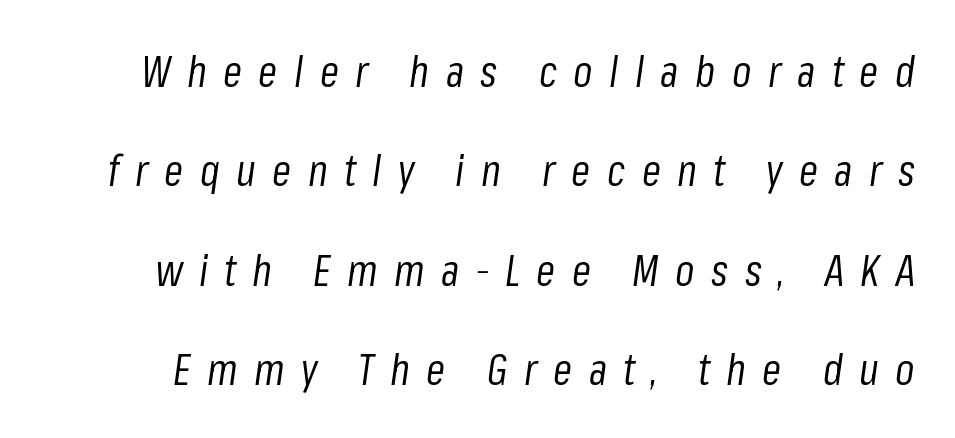
The image shows 43 px regular-weight, condensed type, italic (leaning right); set loose line spacing (2.31x), unusually wide letter spacing (+0.38 em), not underlined; low stroke contrast and a medium x-height.
